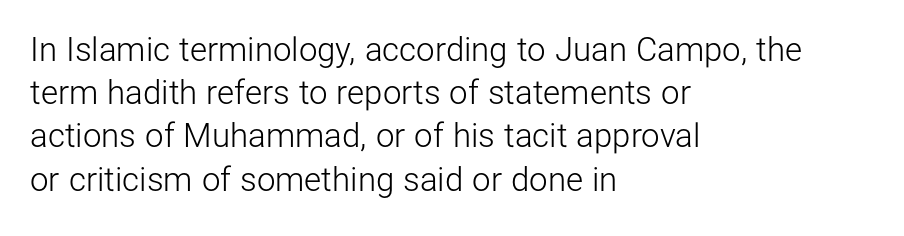
The passage shown is not bold in any degree. Spacing verdict: proportional, widths tailored to each character. Quick note: underline off. Short and long lines alike share a common starting point at left. The passage shown has conventional tracking throughout.
